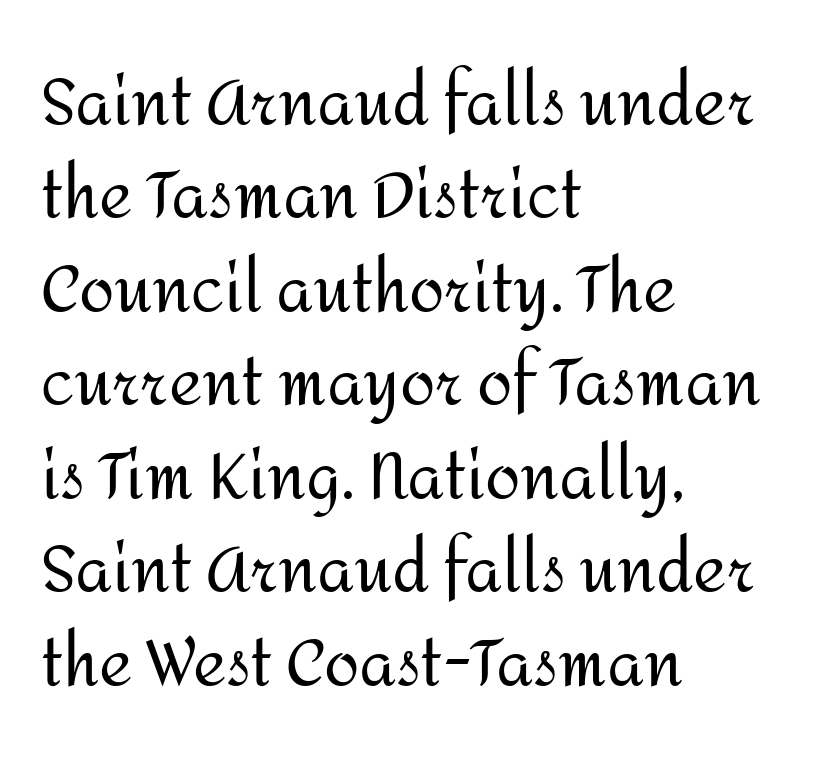
The image shows 64 px regular-weight sans-serif type, upright; set left-aligned, normal line spacing (1.46x), normal letter spacing, not underlined; medium stroke contrast and a medium x-height.
